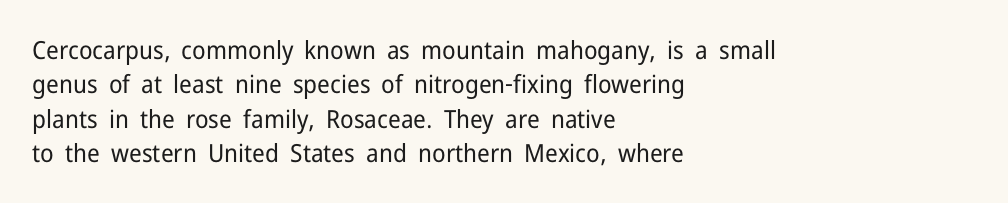
The image shows 25 px text type, upright; set left-aligned, normal line spacing (1.38x), normal letter spacing, not underlined.
